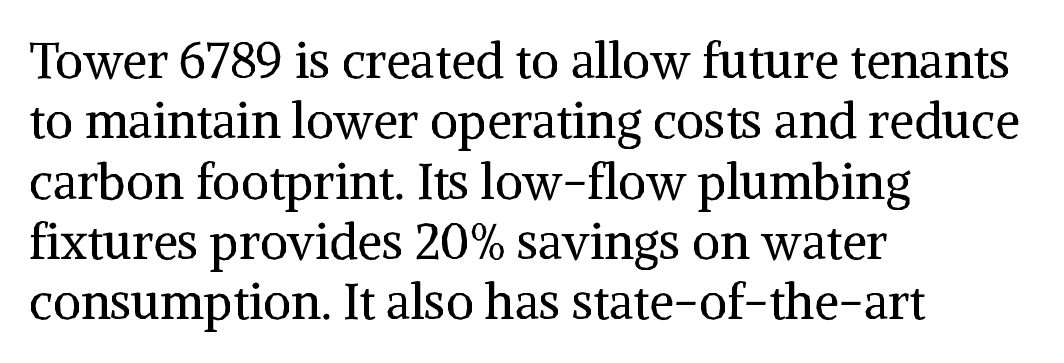
Designer's note — italics off, roman on. These lines stack with their left ends in a neat column. The text was rendered using a seriffed face with decorative stroke endings. This rendering features lettering with no underline. The rendering uses natural spacing where letterforms have individual widths. Compared with a typical body face, this is equally light or lighter still.
